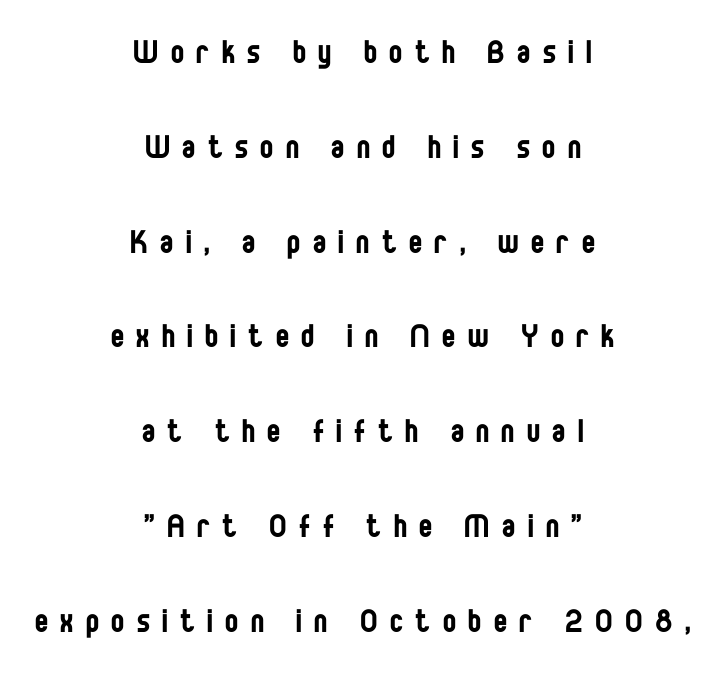
These lines stack symmetrically, like a column narrowing and widening about its center. What's the leading like? Stretched, with rows far apart. Quick note: not italic, upright. No word sits above an underline. This reads as an unemphasized weight, regular at the heaviest.
